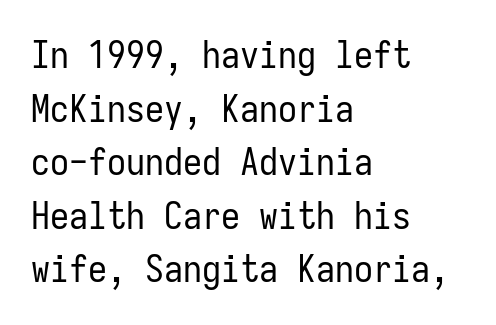
The image shows 38 px regular-weight, condensed sans-serif type, upright, monospaced; set left-aligned, normal line spacing (1.41x), normal letter spacing, not underlined; low stroke contrast and a medium x-height.
